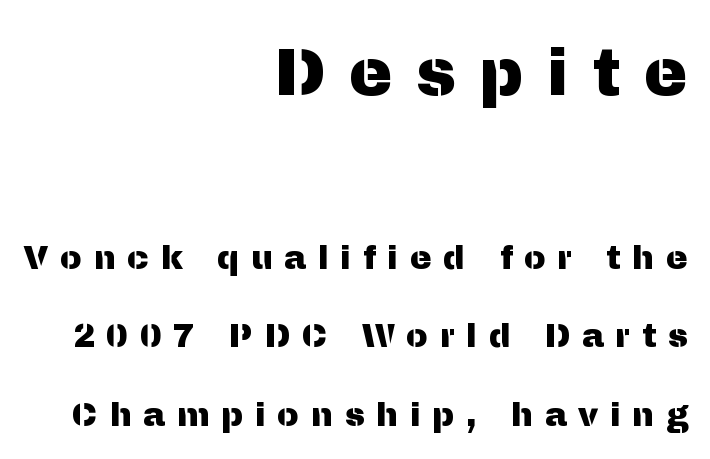
{"serif": "no", "italic": "no", "width": "normal", "stroke_contrast": "medium", "x_height": "medium", "monospaced": "no", "underline": "no", "align": "right", "line_spacing": "loose", "line_spacing_ratio": 2.38, "letter_spacing": "wide", "letter_spacing_em": 0.35, "larger_block": "first", "size_ratio": 2.0, "glyph_px": 66}
